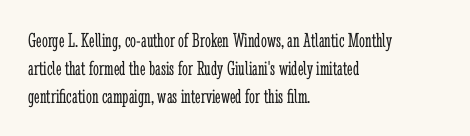
The image shows 21 px text type, upright; set left-aligned, normal line spacing (1.33x), normal letter spacing, not underlined.
